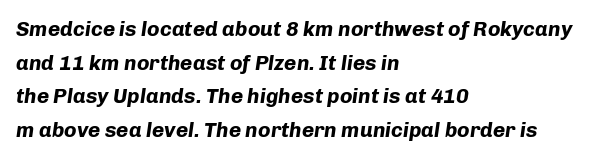
{"italic": "yes", "lean": "right", "slant_degrees": 8, "bold": "yes", "underline": "no", "align": "left", "line_spacing": "normal", "line_spacing_ratio": 1.6, "letter_spacing": "normal", "letter_spacing_em": 0.0, "glyph_px": 21}
